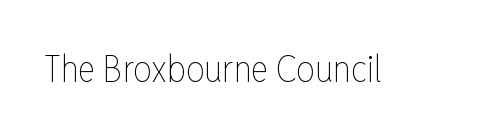
{"italic": "no", "bold": "no", "weight": "thin", "width": "condensed", "stroke_contrast": "low", "x_height": "medium", "monospaced": "no", "underline": "no", "letter_spacing": "normal", "letter_spacing_em": 0.0, "glyph_px": 37}
